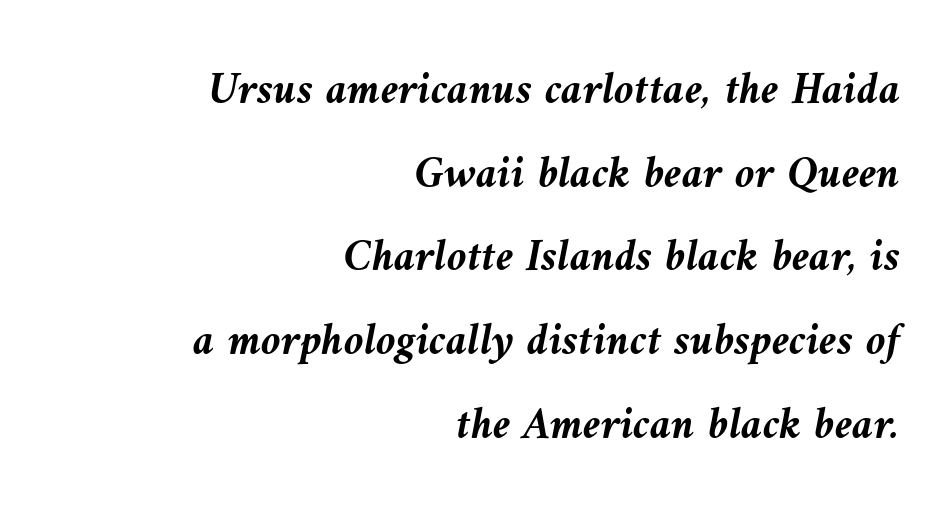
The image shows 45 px semibold type, italic (leaning left); set right-aligned, line spacing 1.86x, normal letter spacing, not underlined; medium stroke contrast and a medium x-height.
